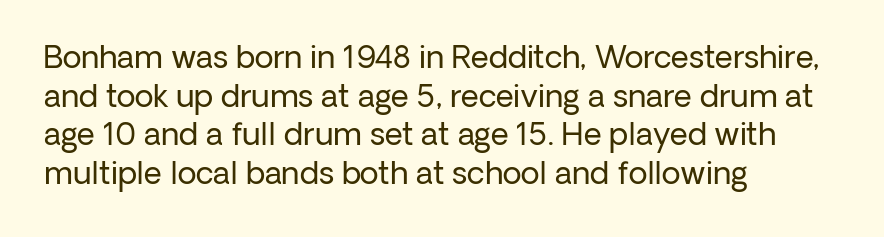
Q: Is the text bold? A: No.
Q: Is the text italic (slanted)? A: No, it is upright.
Q: Is the typeface a serif or a sans-serif typeface? A: Sans-serif.
Q: Is the text underlined? A: No.
Q: How is the paragraph aligned? A: Left-aligned.
Q: Is the spacing between letters normal or unusually wide? A: Normal.
Q: Is the spacing between lines tight, normal or loose? A: Normal.
Q: Width (condensed, normal, or wide)? A: Normal.
Q: Stroke contrast? A: Low.
Q: x-height? A: Medium.
Q: Monospaced? A: No.
